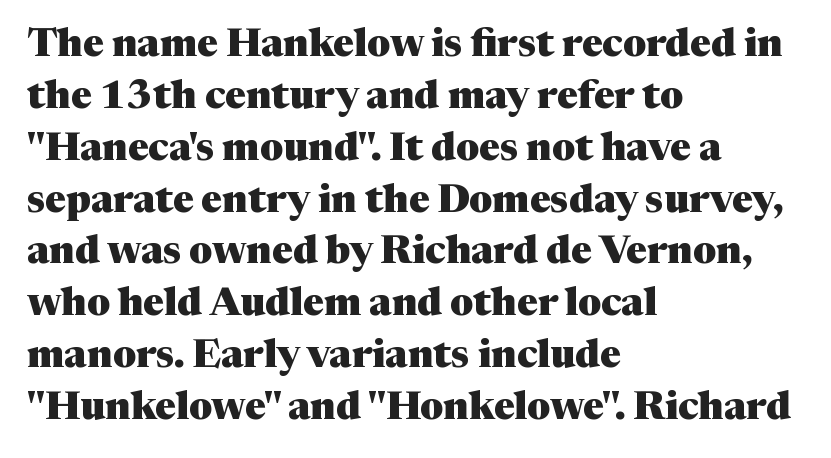
The image shows 39 px heavy serif type, upright; set left-aligned, normal line spacing (1.33x), normal letter spacing, not underlined; medium stroke contrast and a medium x-height.
